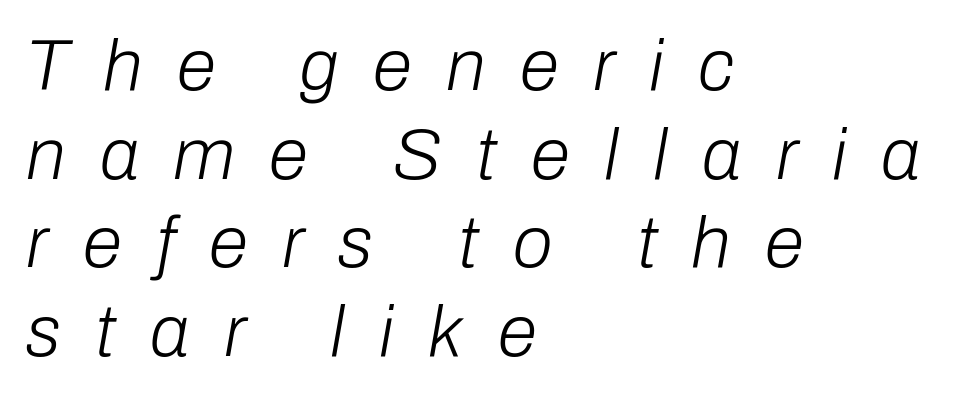
This rendering uses left alignment, leaving the right contour irregular. Bare-footed words on every line. The passage shown is typed in a proportional face where columns would drift. This rendering widens character spacing well past its baseline value. The cut favours lightness, reaching ordinary text weight at its darkest.
